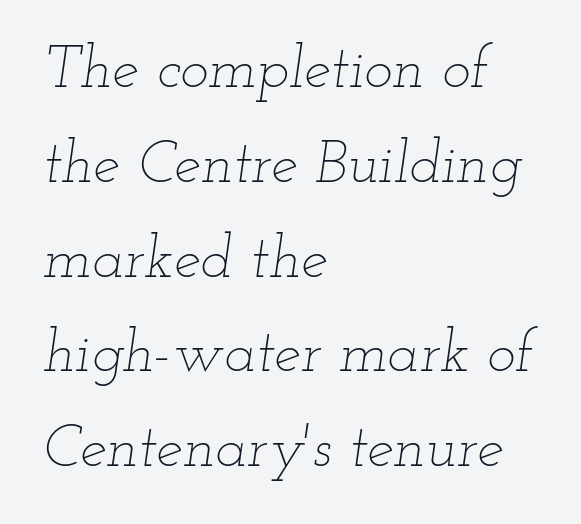
Q: Is the text bold? A: No.
Q: Is the text italic (slanted)? A: Yes, it leans right by about 12 degrees.
Q: Is the text underlined? A: No.
Q: How is the paragraph aligned? A: Left-aligned.
Q: Is the spacing between letters normal or unusually wide? A: Normal.
Q: Is the spacing between lines tight, normal or loose? A: Normal.
Q: Width (condensed, normal, or wide)? A: Wide.
Q: Stroke contrast? A: Low.
Q: x-height? A: Small.
Q: Monospaced? A: No.
